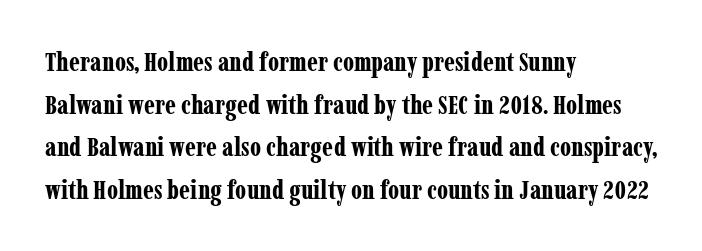
The image shows 27 px bold type, upright; set left-aligned, normal line spacing (1.58x), normal letter spacing, not underlined.
